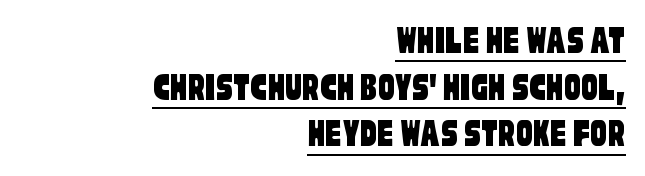
{"serif": "no", "width": "condensed", "stroke_contrast": "low", "x_height": "large", "monospaced": "no", "underline": "yes", "align": "right", "line_spacing": "tight", "line_spacing_ratio": 1.14, "letter_spacing": "normal", "letter_spacing_em": 0.0, "glyph_px": 41}
